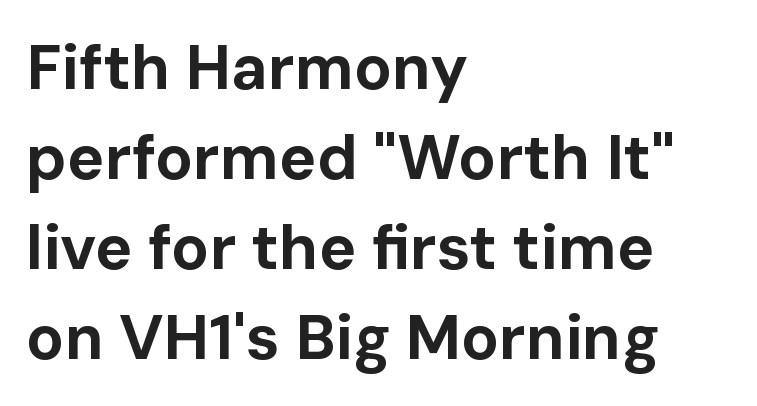
Q: Is the text bold? A: Yes.
Q: Is the text italic (slanted)? A: No, it is upright.
Q: Is the typeface a serif or a sans-serif typeface? A: Sans-serif.
Q: Is the text underlined? A: No.
Q: How is the paragraph aligned? A: Left-aligned.
Q: Is the spacing between letters normal or unusually wide? A: Normal.
Q: Is the spacing between lines tight, normal or loose? A: Normal.
Q: Width (condensed, normal, or wide)? A: Normal.
Q: Stroke contrast? A: Low.
Q: x-height? A: Medium.
Q: Monospaced? A: No.
